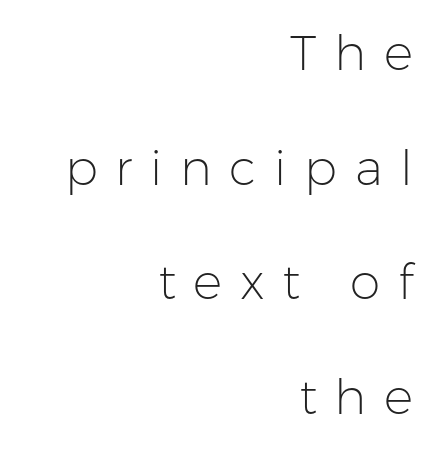
{"serif": "no", "italic": "no", "bold": "no", "weight": "light", "width": "normal", "stroke_contrast": "low", "x_height": "medium", "monospaced": "no", "underline": "no", "align": "right", "line_spacing": "loose", "line_spacing_ratio": 2.34, "letter_spacing": "wide", "letter_spacing_em": 0.36, "glyph_px": 49}
